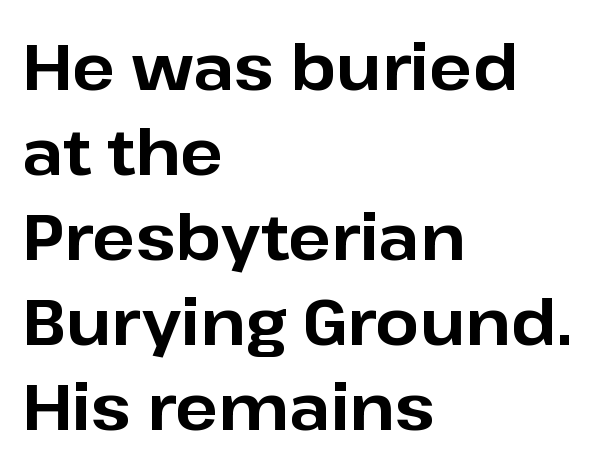
The image shows 63 px bold sans-serif type, upright; set left-aligned, normal line spacing (1.35x), normal letter spacing, not underlined; low stroke contrast and a medium x-height.
